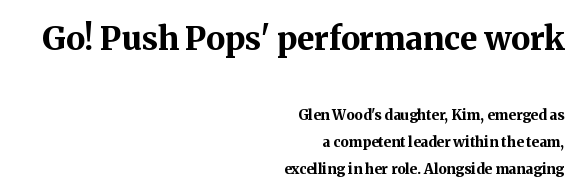
Q: Is the text bold? A: Yes.
Q: Is the text italic (slanted)? A: No, it is upright.
Q: Is the typeface a serif or a sans-serif typeface? A: Serif.
Q: Is the text underlined? A: No.
Q: How is the paragraph aligned? A: Right-aligned.
Q: Is the spacing between letters normal or unusually wide? A: Normal.
Q: Is the spacing between lines tight, normal or loose? A: Loose.
Q: Which block of text is set in a larger size, the first (top) or the second (bottom)? A: The first (top) one.
Q: Width (condensed, normal, or wide)? A: Normal.
Q: Stroke contrast? A: Medium.
Q: x-height? A: Medium.
Q: Monospaced? A: No.
